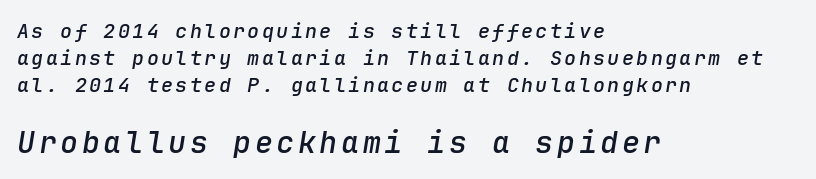
Summary of weight: moderately heavy, a semibold. This block has exactly the height ordinary leading produces. The typography opts for an oblique posture over an upright one. This layout puts the modest block above and the oversized block below. The words here are not underlined. Every row of glyphs begins at an identical x-position on the left.
